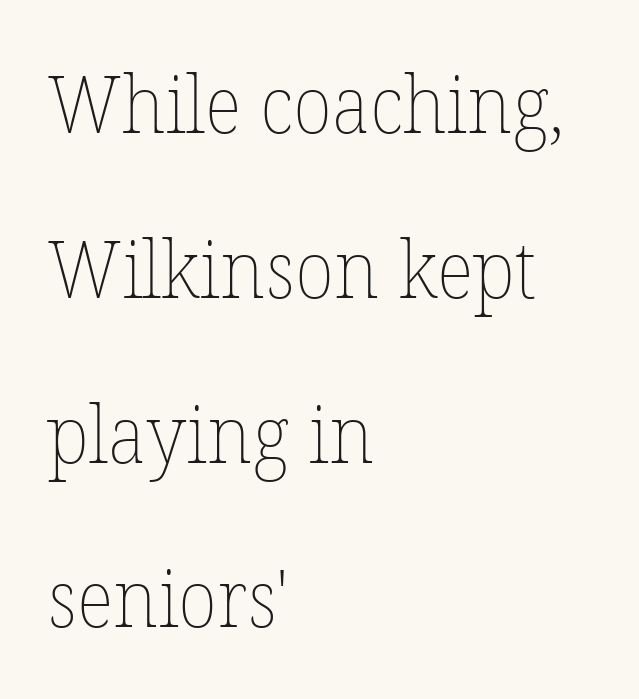
Successive baselines arrive slowly, with a big drop between each. Think of a printed novel: that variable character pitch is what you see here. The text block is weighted toward the left margin, trailing off unevenly rightward. The specimen omits any rule beneath the text block's lines. A typesetter would call this zero additional tracking. Ink coverage per letter is moderate at most.
